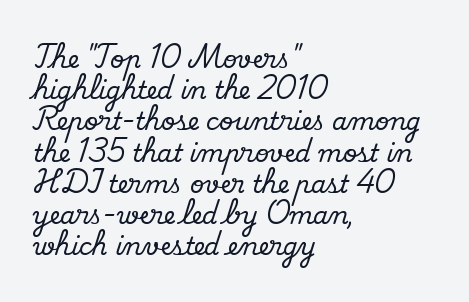
Q: Is the text italic (slanted)? A: Yes.
Q: Is the text underlined? A: No.
Q: How is the paragraph aligned? A: Left-aligned.
Q: Is the spacing between letters normal or unusually wide? A: Normal.
Q: Is the spacing between lines tight, normal or loose? A: Normal.
